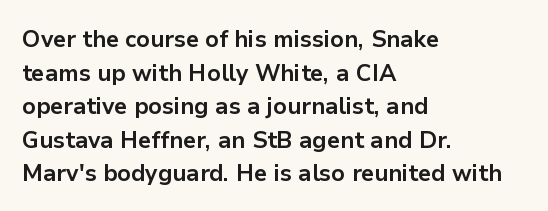
{"italic": "no", "bold": "yes", "underline": "no", "align": "left", "line_spacing": "normal", "line_spacing_ratio": 1.46, "letter_spacing": "normal", "letter_spacing_em": 0.0, "glyph_px": 23}
